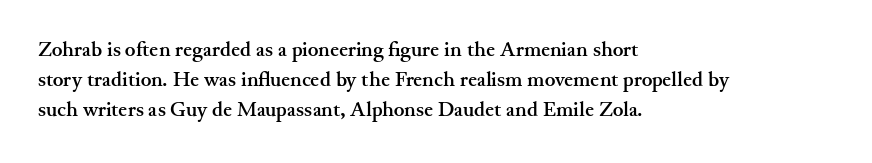
The image shows 20 px bold type, upright; set left-aligned, normal line spacing (1.5x), normal letter spacing, not underlined.
